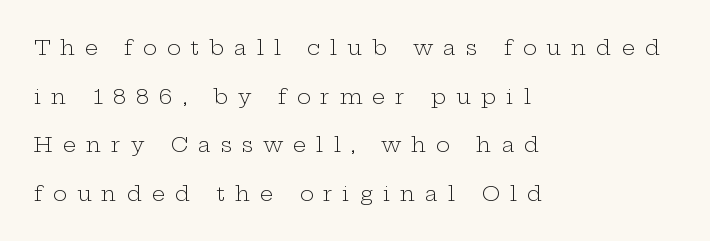
Q: Is the text bold? A: No.
Q: Is the text italic (slanted)? A: No, it is upright.
Q: Is the text underlined? A: No.
Q: How is the paragraph aligned? A: Left-aligned.
Q: Is the spacing between letters normal or unusually wide? A: Unusually wide.
Q: Is the spacing between lines tight, normal or loose? A: Loose.
